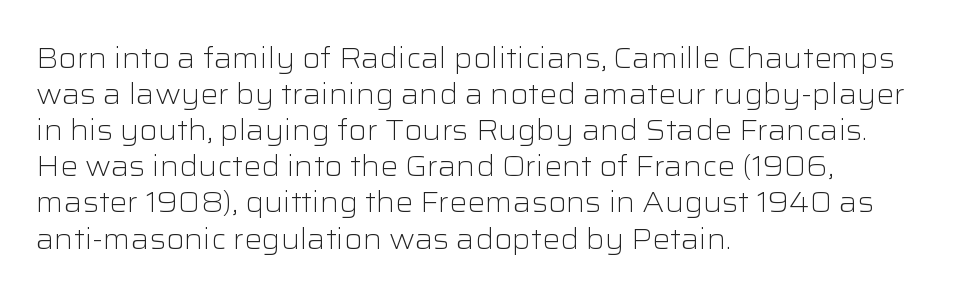
The image shows 28 px light, wide sans-serif type, upright; set left-aligned, normal line spacing (1.29x), normal letter spacing, not underlined; low stroke contrast and a medium x-height.
